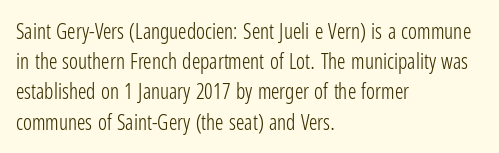
The image shows 21 px text type, upright; set left-aligned, normal line spacing (1.44x), normal letter spacing, not underlined.
